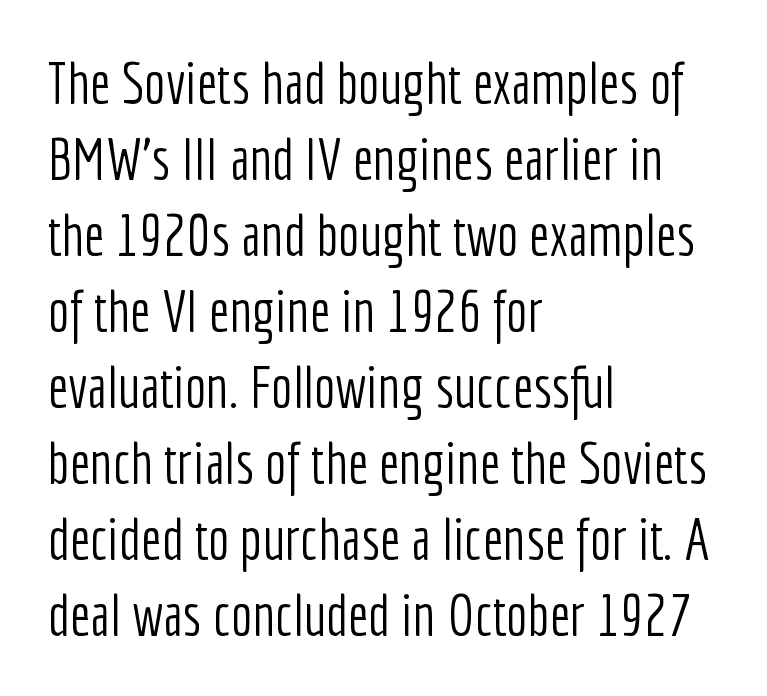
{"serif": "no", "italic": "no", "bold": "no", "weight": "light", "width": "condensed", "stroke_contrast": "low", "x_height": "medium", "monospaced": "no", "underline": "no", "align": "left", "line_spacing": "normal", "line_spacing_ratio": 1.31, "letter_spacing": "normal", "letter_spacing_em": 0.0, "glyph_px": 58}
